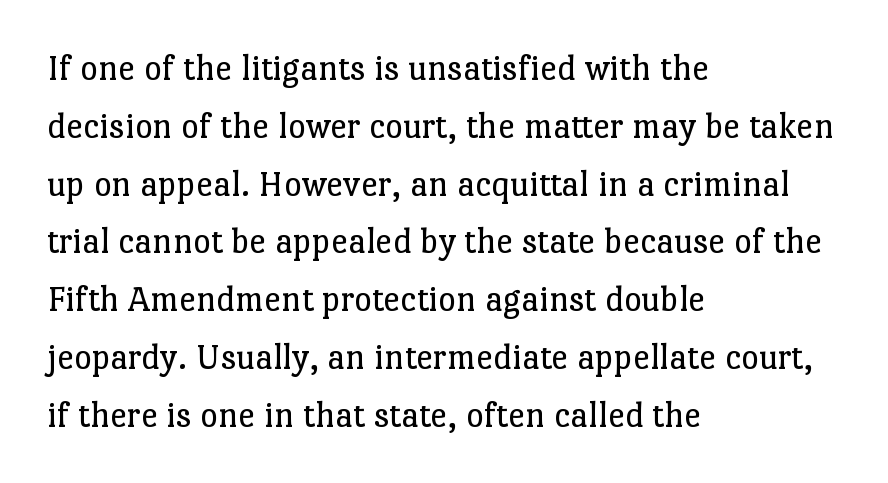
Q: Is the text bold? A: No.
Q: Is the text italic (slanted)? A: No, it is upright.
Q: Is the typeface a serif or a sans-serif typeface? A: Serif.
Q: Is the text underlined? A: No.
Q: How is the paragraph aligned? A: Left-aligned.
Q: Is the spacing between letters normal or unusually wide? A: Normal.
Q: Is the spacing between lines tight, normal or loose? A: Normal.
Q: Width (condensed, normal, or wide)? A: Normal.
Q: Stroke contrast? A: Low.
Q: x-height? A: Medium.
Q: Monospaced? A: No.
